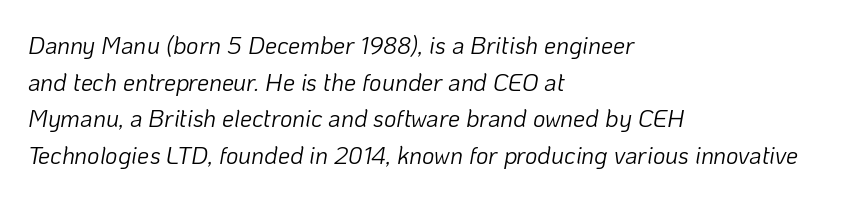
The image shows 24 px text type, italic (leaning right); set left-aligned, normal line spacing (1.53x), normal letter spacing, not underlined.
